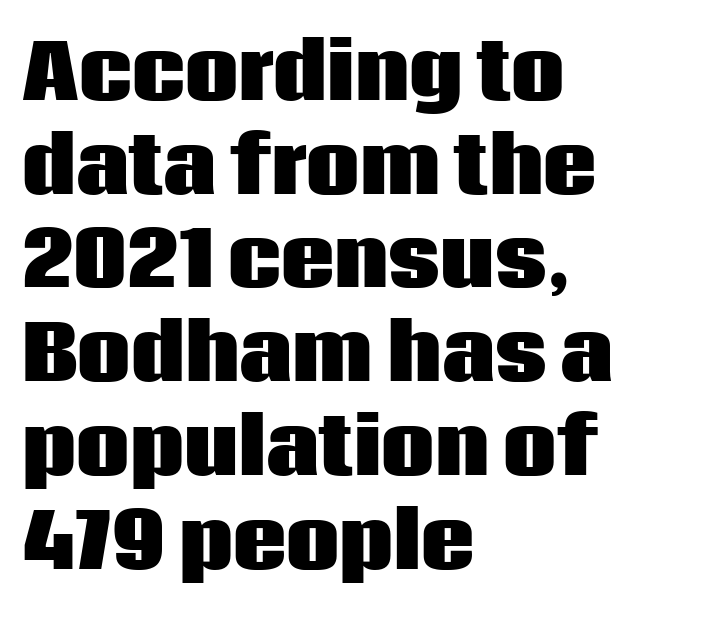
{"serif": "no", "italic": "no", "bold": "yes", "weight": "heavy", "width": "normal", "stroke_contrast": "low", "x_height": "large", "monospaced": "no", "underline": "no", "align": "left", "line_spacing": "normal", "line_spacing_ratio": 1.25, "letter_spacing": "normal", "letter_spacing_em": 0.0, "glyph_px": 75}
